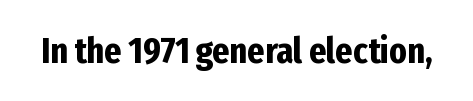
Think of a printed novel: that variable character pitch is what you see here. The passage shown is emphatically bold. The space directly below the letters is spotless. Typographically, this falls in the sans-serif category. This sample uses plain, unmodified letter spacing.
